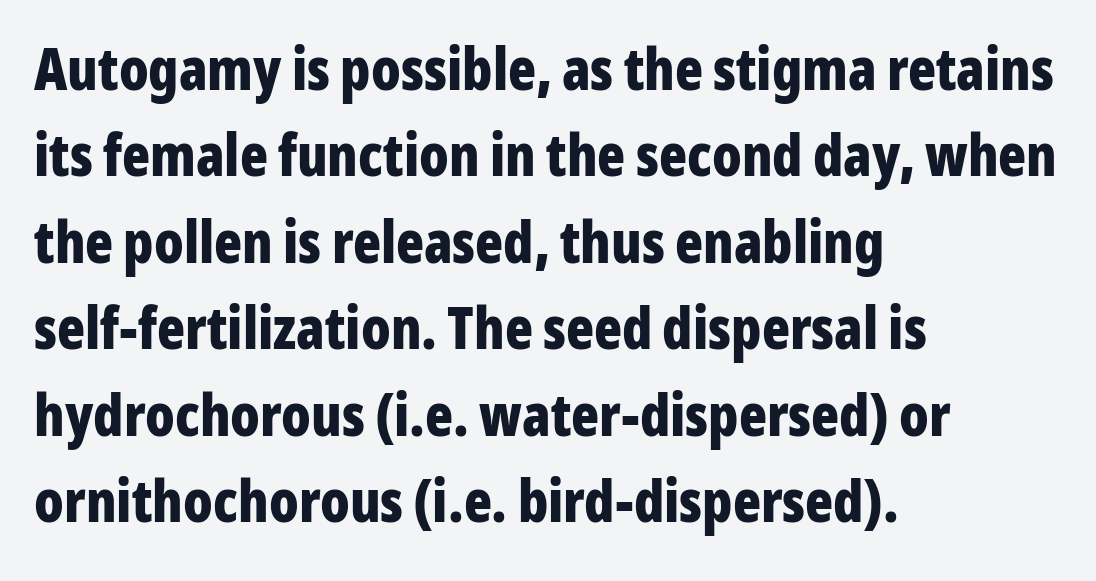
{"serif": "no", "italic": "no", "bold": "yes", "weight": "bold", "width": "condensed", "stroke_contrast": "low", "x_height": "medium", "monospaced": "no", "underline": "no", "align": "left", "line_spacing": "normal", "line_spacing_ratio": 1.49, "letter_spacing": "normal", "letter_spacing_em": 0.0, "glyph_px": 58}
